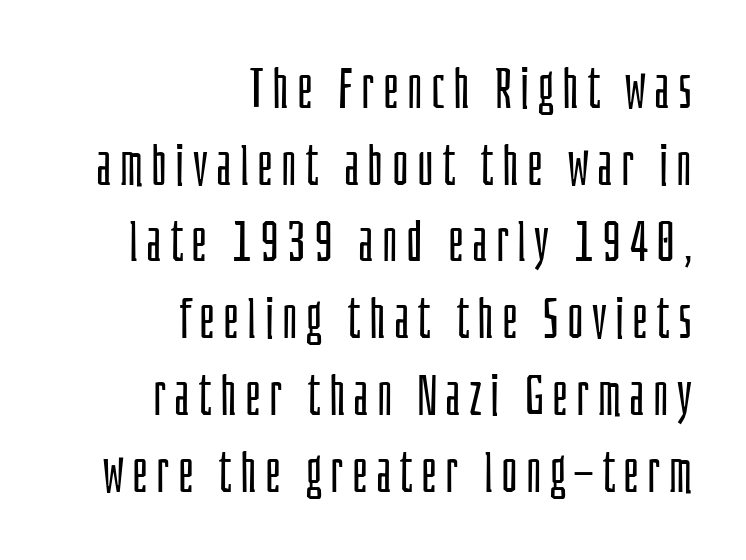
The image shows 56 px light, condensed sans-serif type, upright; set right-aligned, normal line spacing (1.37x), not underlined; low stroke contrast and a large x-height.
